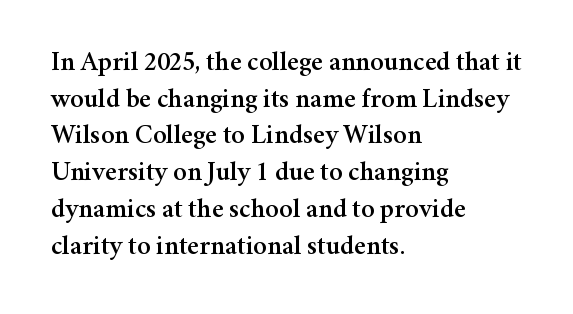
Q: Is the text italic (slanted)? A: No, it is upright.
Q: Is the text underlined? A: No.
Q: How is the paragraph aligned? A: Left-aligned.
Q: Is the spacing between letters normal or unusually wide? A: Normal.
Q: Is the spacing between lines tight, normal or loose? A: Normal.
